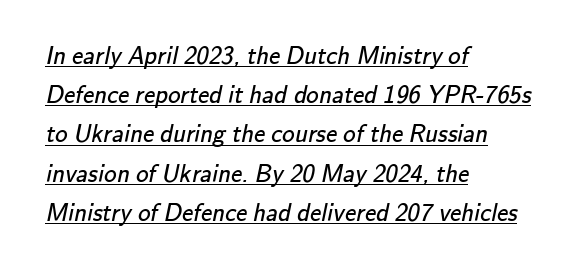
Successive baselines arrive at the customary interval. Stroke mass is kept to a normal reading level or below. Each word holds together tightly as a unit, with standard inter-letter gaps. Horizontal alignment here is leftward, the default for most running prose. The passage shown is underscored from start to finish.
